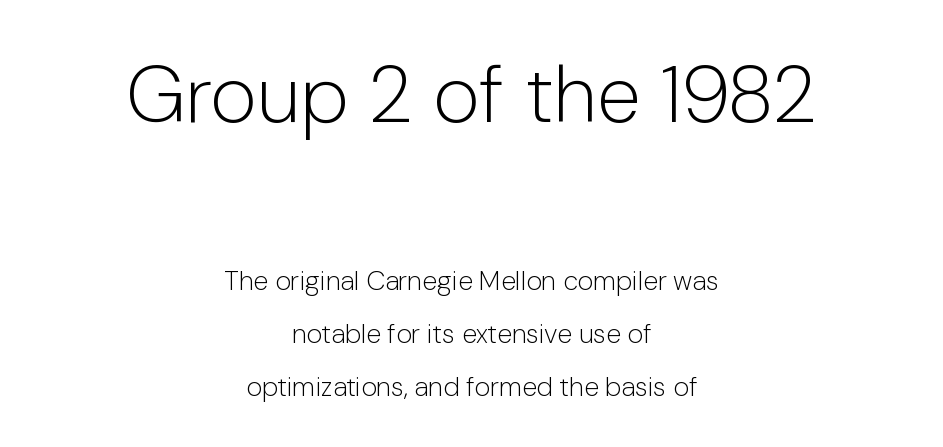
{"serif": "no", "italic": "no", "bold": "no", "weight": "light", "width": "normal", "stroke_contrast": "low", "x_height": "medium", "monospaced": "no", "underline": "no", "align": "center", "line_spacing": "loose", "line_spacing_ratio": 1.96, "letter_spacing": "normal", "letter_spacing_em": 0.0, "larger_block": "first", "size_ratio": 2.96, "glyph_px": 80}
